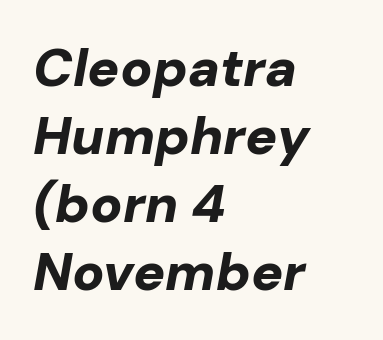
The image shows 53 px bold type, italic (leaning right); set left-aligned, normal line spacing (1.28x), normal letter spacing, not underlined; low stroke contrast and a medium x-height.
